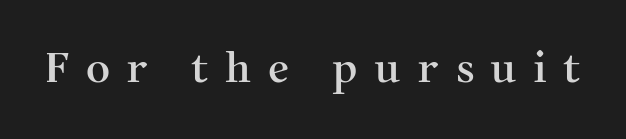
Q: Is the text italic (slanted)? A: No, it is upright.
Q: Is the typeface a serif or a sans-serif typeface? A: Serif.
Q: Is the text underlined? A: No.
Q: Is the spacing between letters normal or unusually wide? A: Unusually wide.
Q: Width (condensed, normal, or wide)? A: Normal.
Q: Stroke contrast? A: Medium.
Q: x-height? A: Medium.
Q: Monospaced? A: No.
